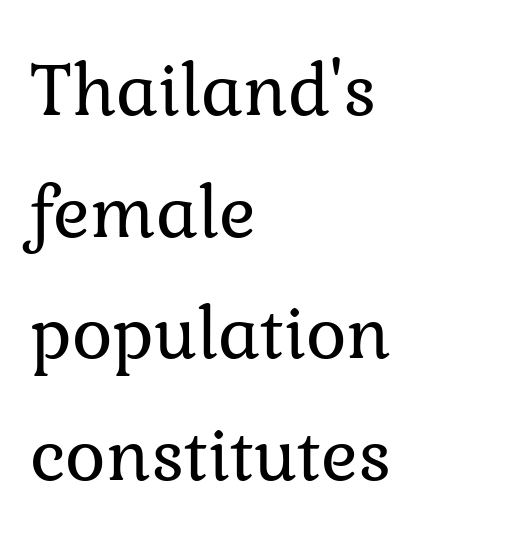
{"serif": "yes", "italic": "no", "bold": "no", "weight": "regular", "width": "normal", "stroke_contrast": "low", "x_height": "medium", "monospaced": "no", "underline": "no", "align": "left", "line_spacing": "normal", "line_spacing_ratio": 1.58, "letter_spacing": "normal", "letter_spacing_em": 0.0, "glyph_px": 77}
